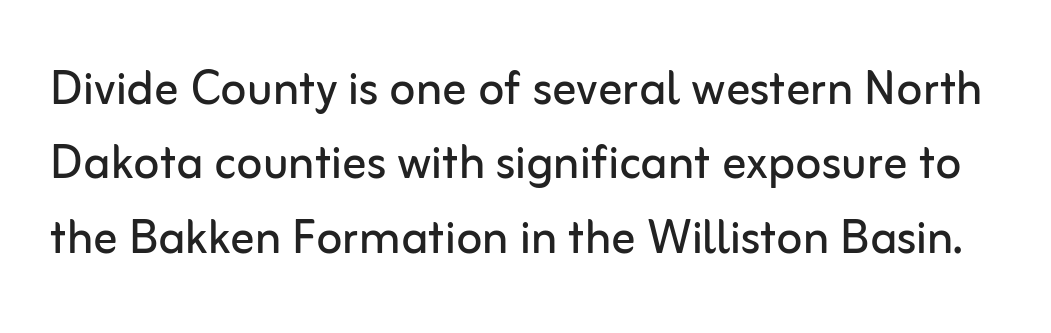
The image shows 60 px regular-weight sans-serif type, upright; set line spacing 1.24x, normal letter spacing, not underlined; low stroke contrast and a medium x-height.
